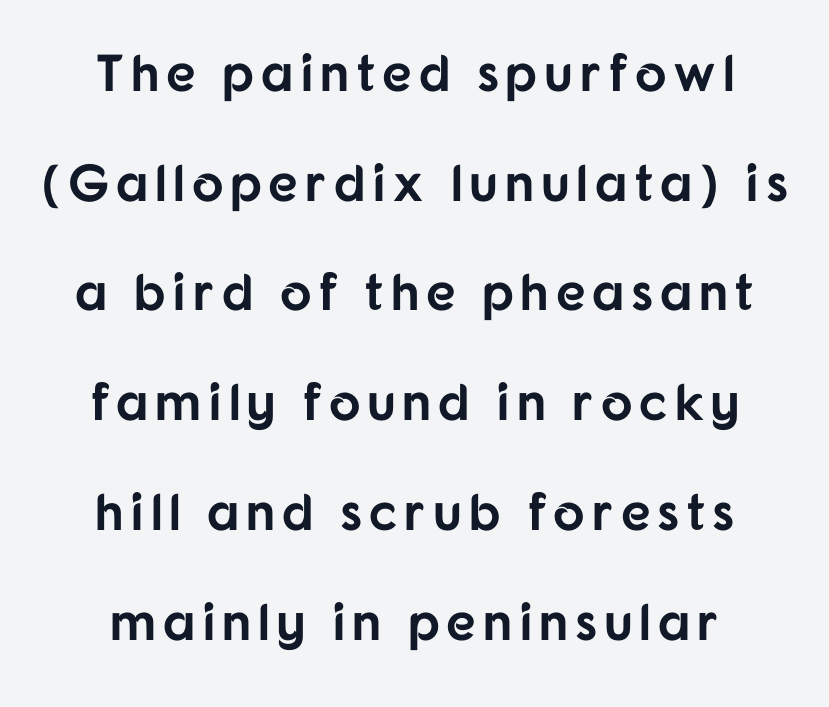
The image shows 52 px bold sans-serif type, upright; set centered, loose line spacing (2.11x), not underlined; low stroke contrast and a medium x-height.
